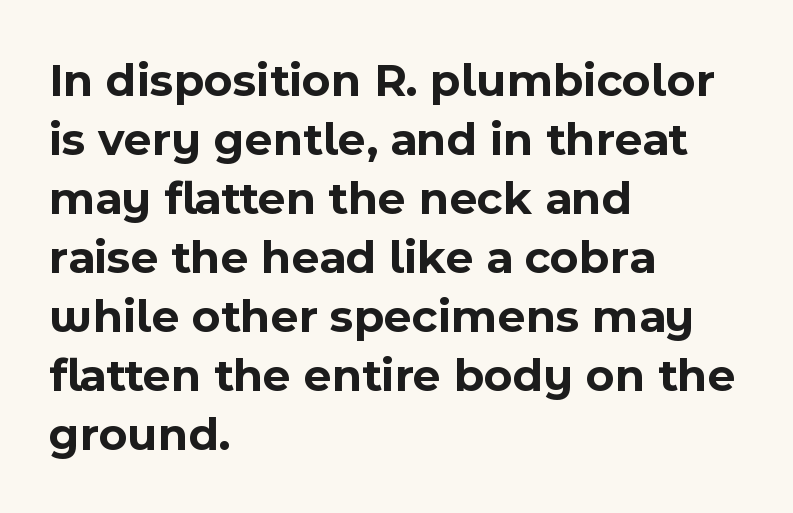
{"serif": "no", "italic": "no", "bold": "yes", "weight": "bold", "width": "normal", "x_height": "medium", "monospaced": "no", "underline": "no", "align": "left", "line_spacing_ratio": 1.23, "letter_spacing": "normal", "letter_spacing_em": 0.0, "glyph_px": 48}
